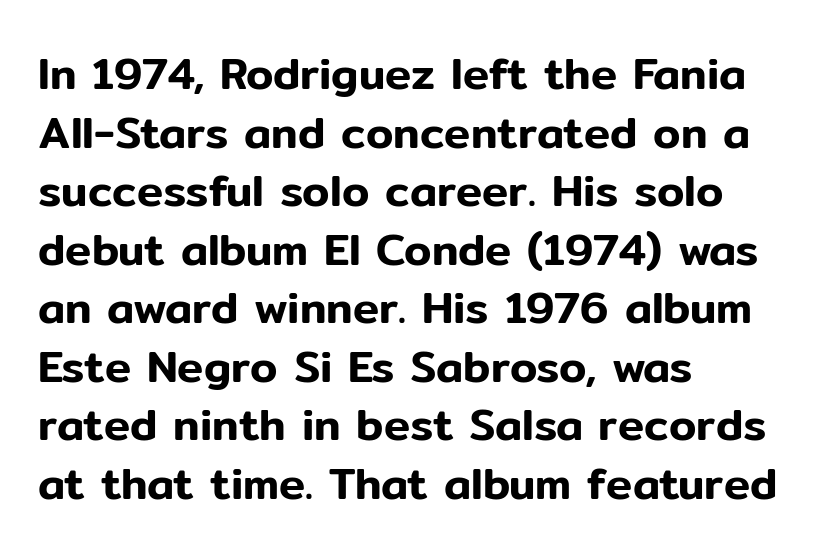
{"serif": "no", "italic": "no", "width": "normal", "stroke_contrast": "low", "x_height": "medium", "monospaced": "no", "underline": "no", "align": "left", "line_spacing": "normal", "line_spacing_ratio": 1.33, "letter_spacing": "normal", "letter_spacing_em": 0.0, "glyph_px": 44}
